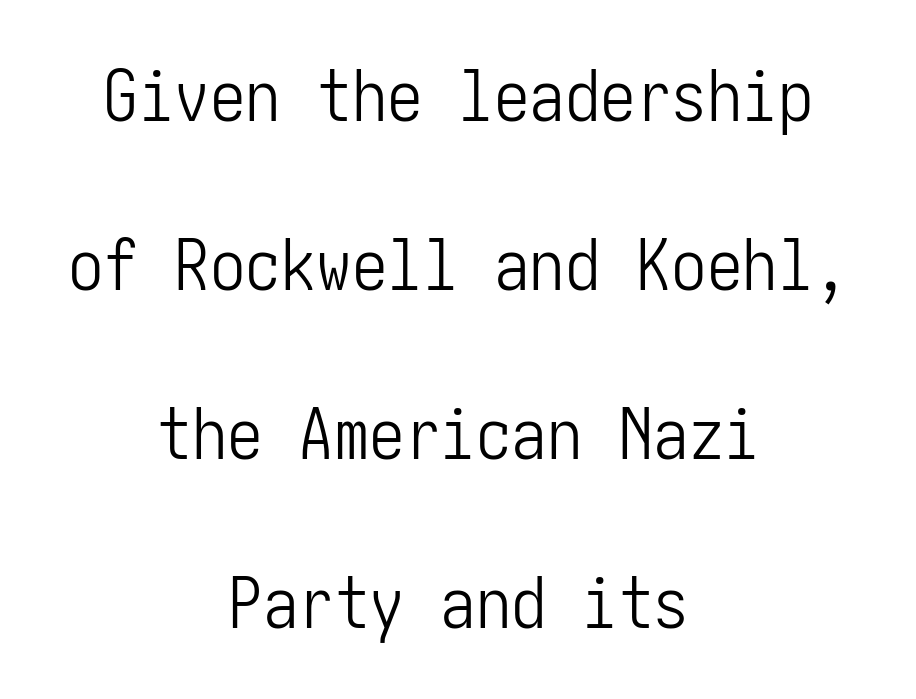
The image shows 71 px light, condensed sans-serif type, upright; set centered, loose line spacing (2.38x), normal letter spacing, not underlined; low stroke contrast and a medium x-height.
